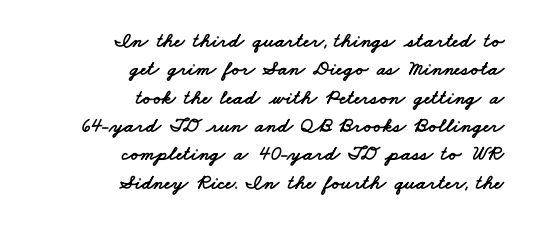
The image shows 21 px text type; set right-aligned, normal line spacing (1.35x), normal letter spacing, not underlined.
